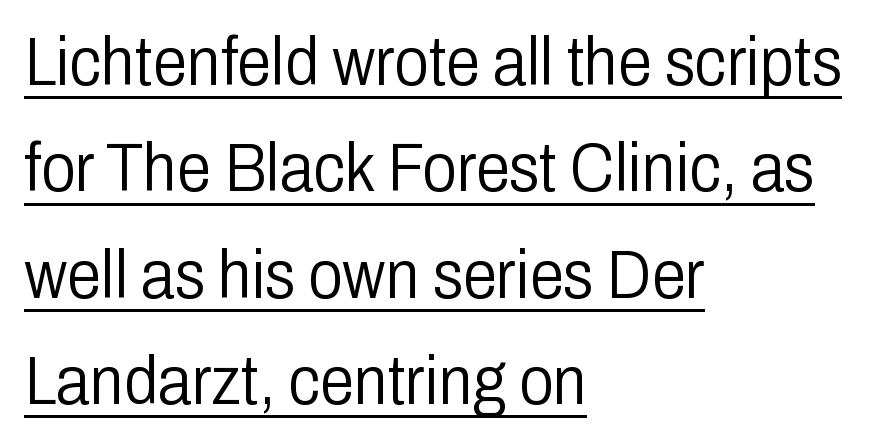
Q: Is the text bold? A: No.
Q: Is the text italic (slanted)? A: No, it is upright.
Q: Is the typeface a serif or a sans-serif typeface? A: Sans-serif.
Q: Is the text underlined? A: Yes.
Q: How is the paragraph aligned? A: Left-aligned.
Q: Is the spacing between letters normal or unusually wide? A: Normal.
Q: Is the spacing between lines tight, normal or loose? A: Normal.
Q: Width (condensed, normal, or wide)? A: Condensed.
Q: Stroke contrast? A: Low.
Q: x-height? A: Medium.
Q: Monospaced? A: No.
